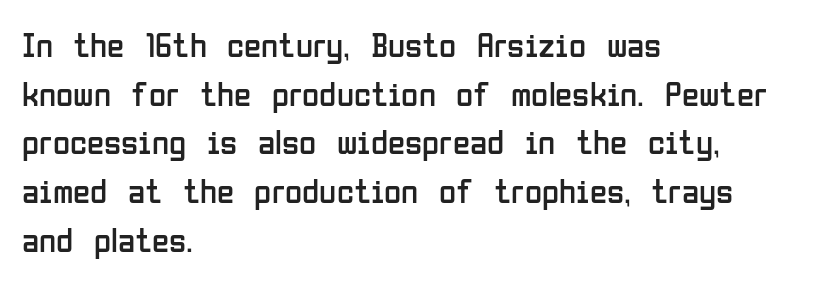
The image shows 35 px regular-weight, condensed sans-serif type, upright; set left-aligned, normal line spacing (1.39x), normal letter spacing, not underlined; low stroke contrast and a medium x-height.
